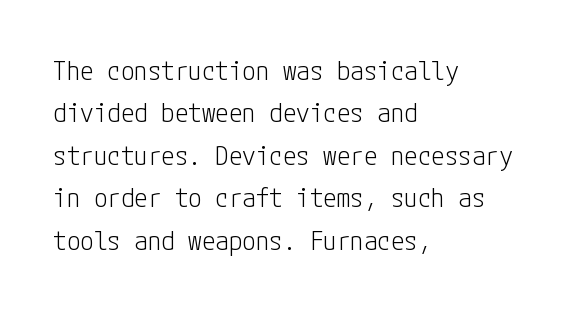
Q: Is the text bold? A: No.
Q: Is the text italic (slanted)? A: No, it is upright.
Q: Is the text underlined? A: No.
Q: How is the paragraph aligned? A: Left-aligned.
Q: Is the spacing between letters normal or unusually wide? A: Normal.
Q: Is the spacing between lines tight, normal or loose? A: Normal.
